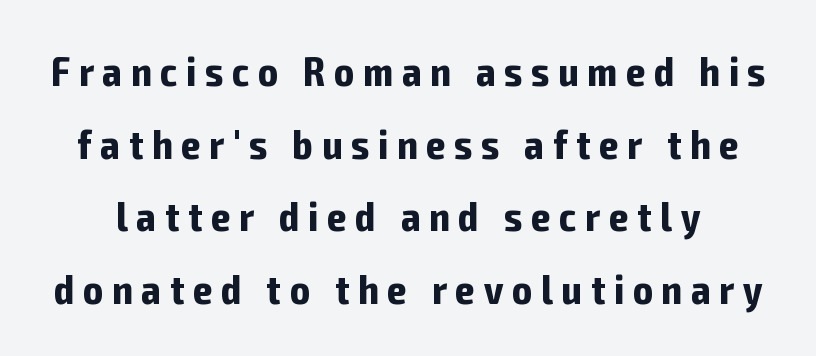
Q: Is the text bold? A: Yes.
Q: Is the text italic (slanted)? A: No, it is upright.
Q: Is the typeface a serif or a sans-serif typeface? A: Sans-serif.
Q: Is the text underlined? A: No.
Q: Is the spacing between letters normal or unusually wide? A: Unusually wide.
Q: Width (condensed, normal, or wide)? A: Condensed.
Q: Stroke contrast? A: Low.
Q: x-height? A: Medium.
Q: Monospaced? A: No.
